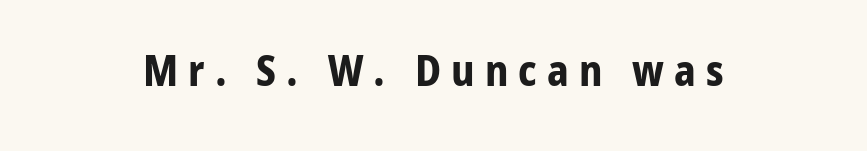
The image shows 42 px bold sans-serif type, upright; set unusually wide letter spacing (+0.24 em), not underlined; low stroke contrast and a medium x-height.
